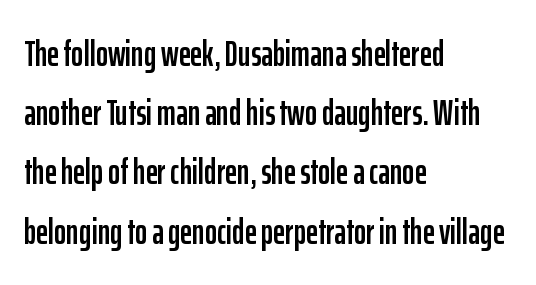
{"serif": "no", "italic": "no", "width": "condensed", "stroke_contrast": "low", "x_height": "medium", "monospaced": "no", "underline": "no", "align": "left", "line_spacing": "normal", "line_spacing_ratio": 1.6, "letter_spacing": "normal", "letter_spacing_em": 0.0, "glyph_px": 37}
